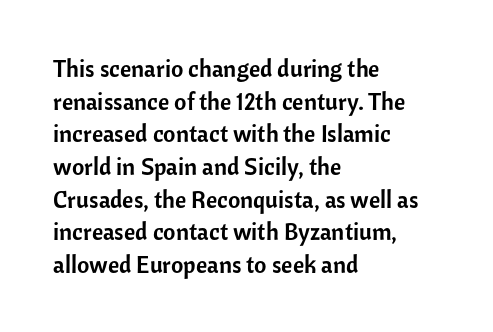
{"italic": "no", "underline": "no", "align": "left", "line_spacing": "normal", "line_spacing_ratio": 1.36, "letter_spacing": "normal", "letter_spacing_em": 0.0, "glyph_px": 24}
